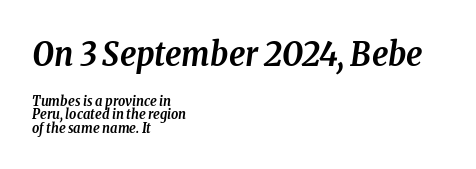
{"serif": "yes", "italic": "yes", "lean": "right", "slant_degrees": 8, "bold": "yes", "weight": "semibold", "width": "condensed", "stroke_contrast": "low", "x_height": "medium", "monospaced": "no", "underline": "no", "align": "left", "line_spacing": "tight", "line_spacing_ratio": 0.96, "letter_spacing": "normal", "letter_spacing_em": 0.0, "larger_block": "first", "size_ratio": 2.43, "glyph_px": 34}
